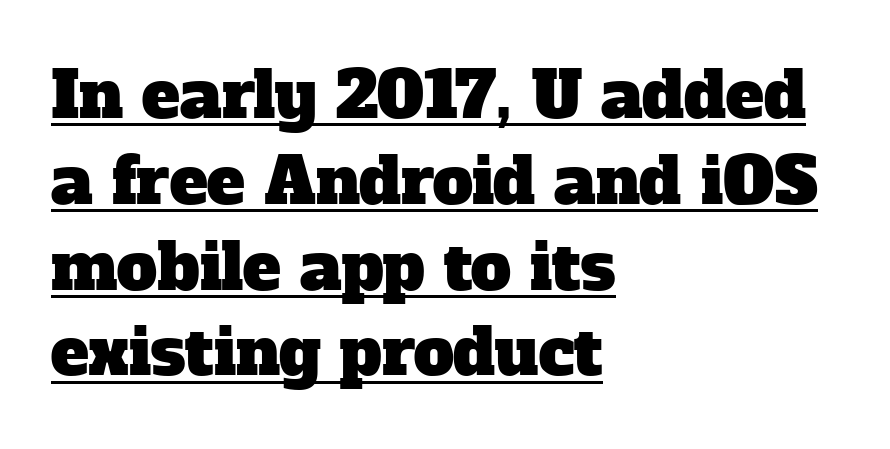
These lines sit exactly where default settings would place them. Quick note: underline on. Layout note: lines flush left. Tracking here is standard; glyphs follow each other at the usual distance. Note the varied advance widths — an 'i' is clearly narrower than an 'm'. Serif or sans? Serif — the stroke terminals have little feet.
